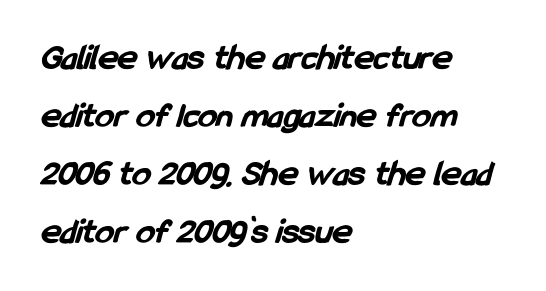
The passage shown is typed in a proportional face where columns would drift. Serif or sans? Sans — the stroke terminals are bare. A dark, heavy texture on the line: the type is bold. A clean baseline with only descenders dipping below it. Line starts are locked; line ends wander. In terms of letterspacing, this is plain default setting.
